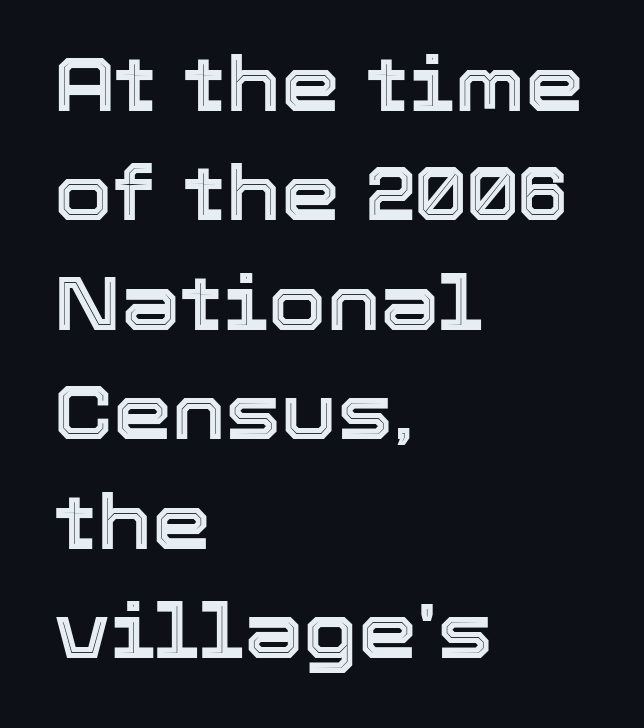
The image shows 75 px text type, upright; set left-aligned, normal line spacing (1.46x), normal letter spacing, not underlined; a medium x-height.
